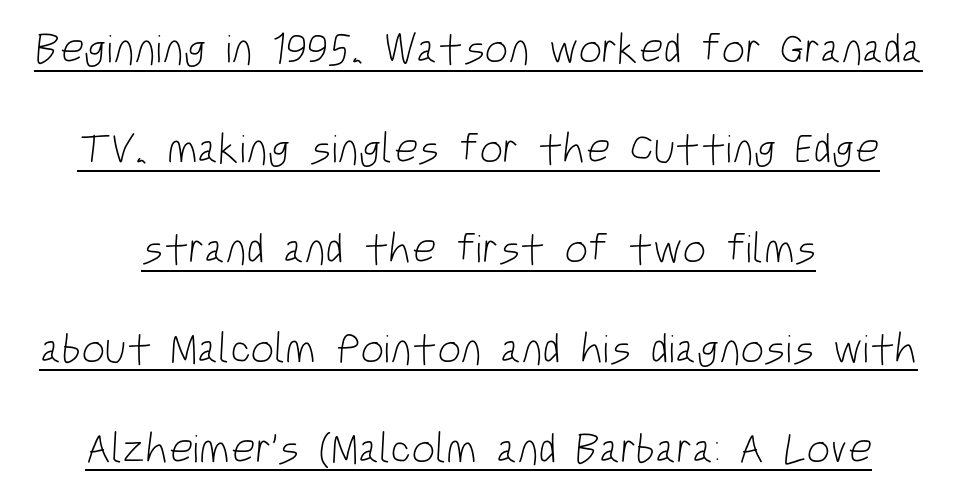
Q: Is the text bold? A: No.
Q: Is the typeface a serif or a sans-serif typeface? A: Sans-serif.
Q: Is the text underlined? A: Yes.
Q: How is the paragraph aligned? A: Centered.
Q: Is the spacing between letters normal or unusually wide? A: Normal.
Q: Is the spacing between lines tight, normal or loose? A: Loose.
Q: Width (condensed, normal, or wide)? A: Condensed.
Q: Stroke contrast? A: Low.
Q: x-height? A: Large.
Q: Monospaced? A: No.
